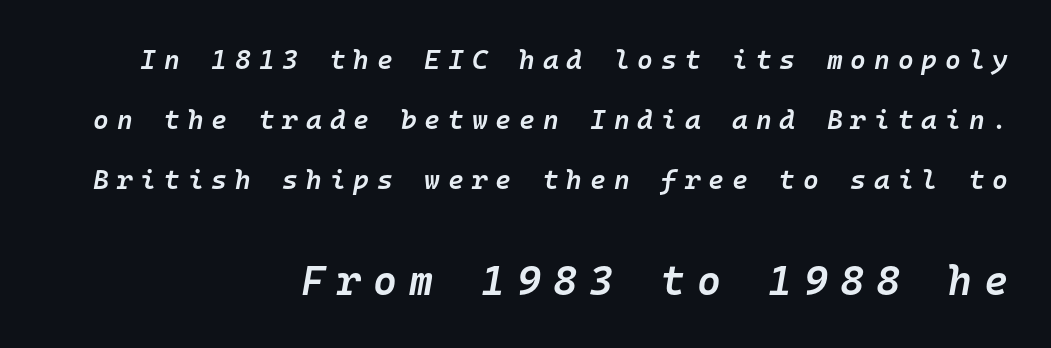
{"italic": "yes", "lean": "right", "slant_degrees": 10, "bold": "semi", "weight": "semibold", "width": "normal", "stroke_contrast": "low", "x_height": "medium", "monospaced": "yes", "underline": "no", "align": "right", "line_spacing": "loose", "line_spacing_ratio": 2.22, "letter_spacing": "wide", "letter_spacing_em": 0.29, "larger_block": "second", "size_ratio": 1.52, "glyph_px": 41}
